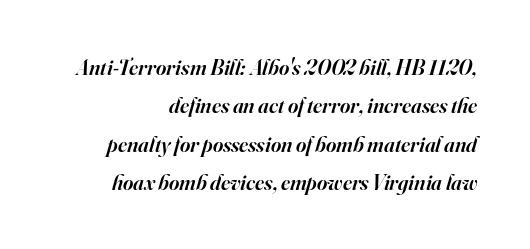
The image shows 22 px text type, italic (leaning right); set line spacing 1.74x, normal letter spacing, not underlined.
